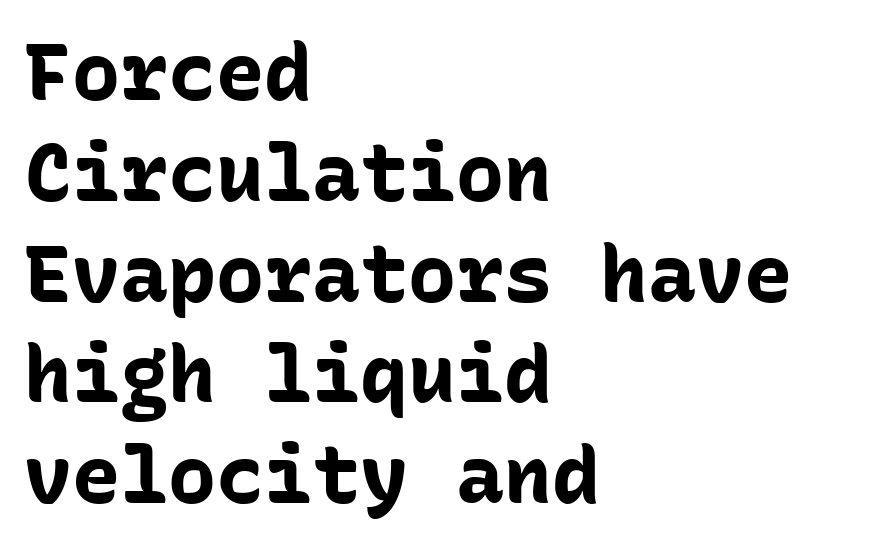
Q: Is the text bold? A: Yes.
Q: Is the text italic (slanted)? A: No, it is upright.
Q: Is the typeface a serif or a sans-serif typeface? A: Sans-serif.
Q: Is the text underlined? A: No.
Q: How is the paragraph aligned? A: Left-aligned.
Q: Is the spacing between letters normal or unusually wide? A: Normal.
Q: Is the spacing between lines tight, normal or loose? A: Normal.
Q: Width (condensed, normal, or wide)? A: Normal.
Q: Stroke contrast? A: Low.
Q: x-height? A: Medium.
Q: Monospaced? A: Yes.
